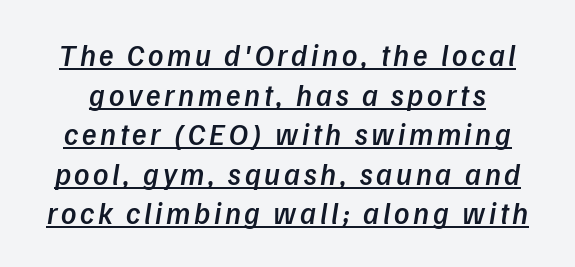
How would I describe the line gaps? Plain and ordinary. Caption: lettering with a line underneath. Do the characters align in a grid? No, the font is proportional. A semibold gives these letters moderate extra thickness, short of bold. Slant detected: the letters are inclined.
